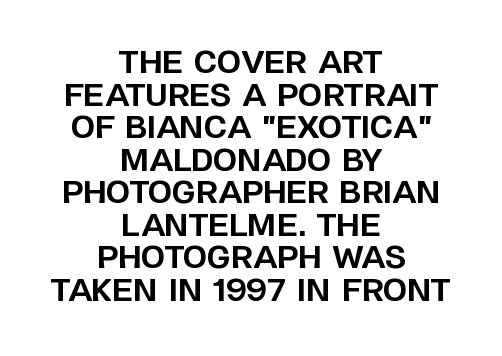
{"serif": "no", "italic": "no", "bold": "yes", "weight": "bold", "width": "normal", "stroke_contrast": "low", "x_height": "large", "monospaced": "no", "underline": "no", "align": "center", "line_spacing": "tight", "line_spacing_ratio": 1.05, "letter_spacing": "normal", "letter_spacing_em": 0.0, "glyph_px": 31}
